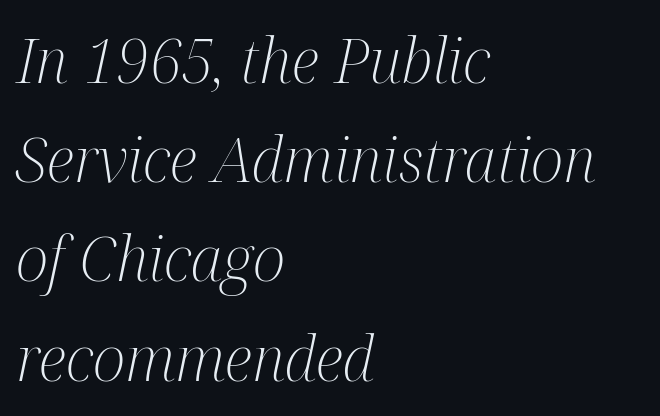
Looking at the ascenders, they clearly lean. The strip under each line holds only bare page. The letters sit at their default tracking, neither squeezed nor spread. One glance says typical: line gaps are just what's usual.
